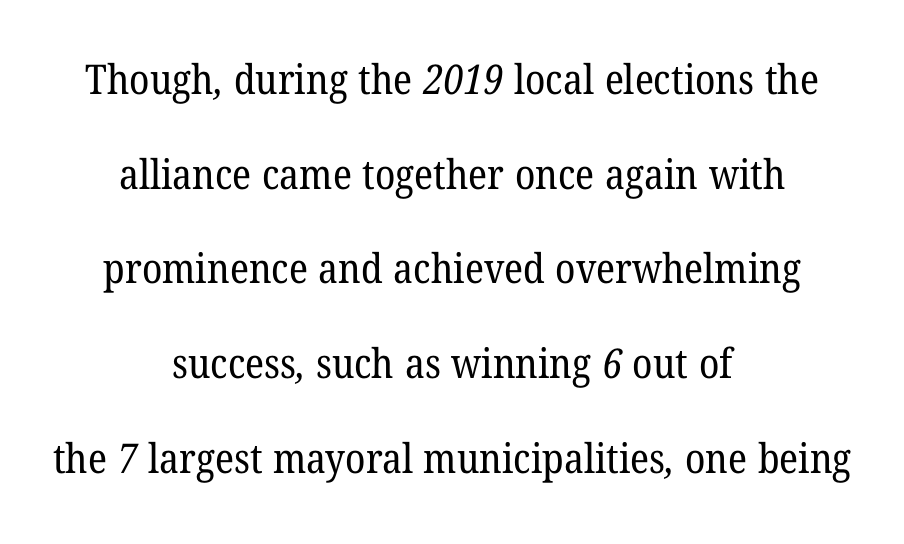
The image shows 41 px regular-weight serif type; set centered, loose line spacing (2.31x), normal letter spacing, not underlined; low stroke contrast and a medium x-height.
